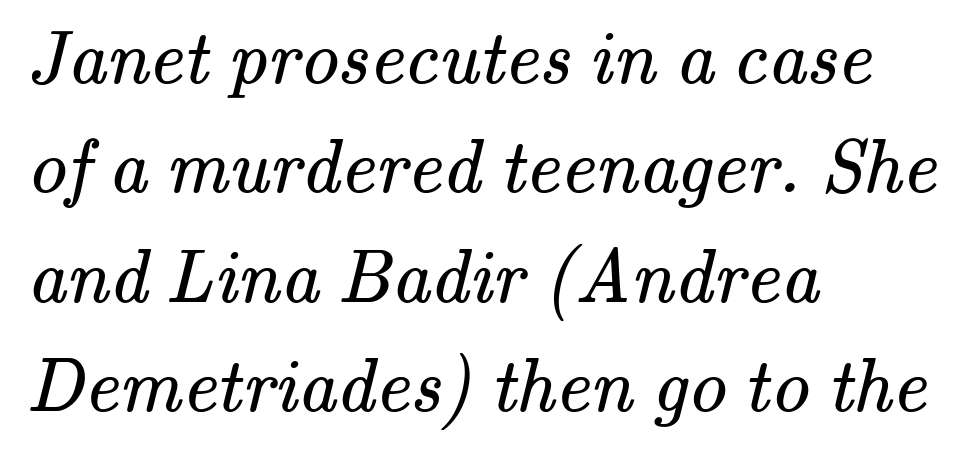
Check where the strokes stop: tiny serifs finish them off. What's the leading like? Ordinary, nothing unusual. Think standard paragraph weight, or any step lighter than that. Glance below the letters and you will spot only blank space. The rag falls on the right side of this text block.
